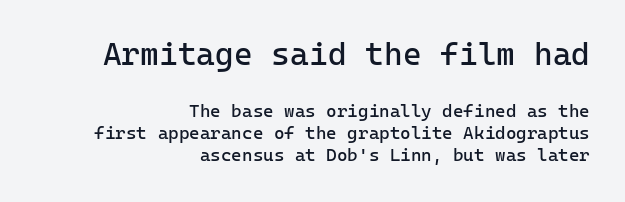
{"serif": "no", "italic": "no", "bold": "no", "weight": "regular", "width": "normal", "stroke_contrast": "low", "x_height": "medium", "underline": "no", "align": "right", "line_spacing_ratio": 1.23, "letter_spacing": "normal", "letter_spacing_em": 0.0, "larger_block": "first", "size_ratio": 1.78, "glyph_px": 32}
